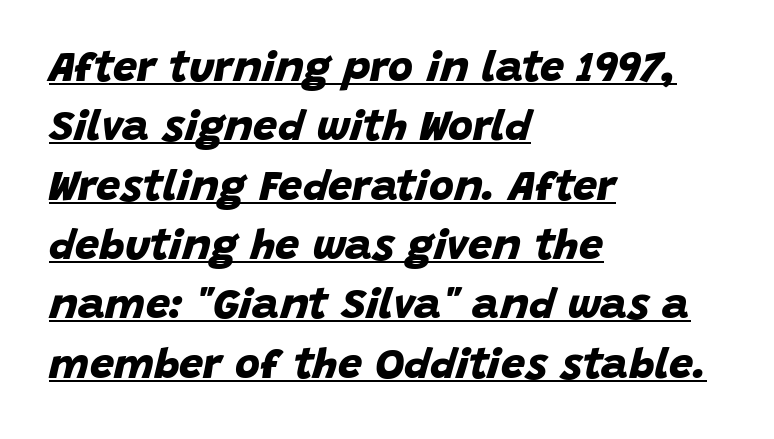
The image shows 43 px bold sans-serif type; set left-aligned, normal line spacing (1.38x), normal letter spacing, underlined; low stroke contrast and a large x-height.
